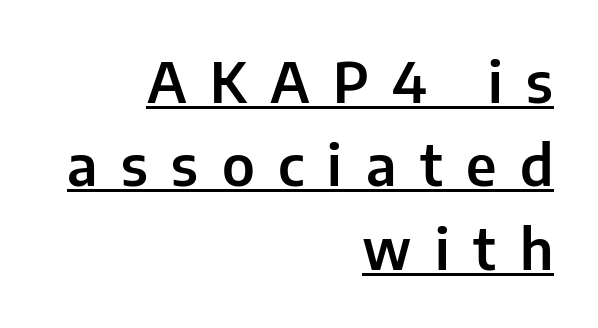
Italic: no, the glyphs are upright roman. The type is letterspaced generously, with wide tracking. Alignment: flush right. The passage shown is typed in a proportional face where columns would drift. The face used here is a sans, in the tradition of grotesques and geometrics.
